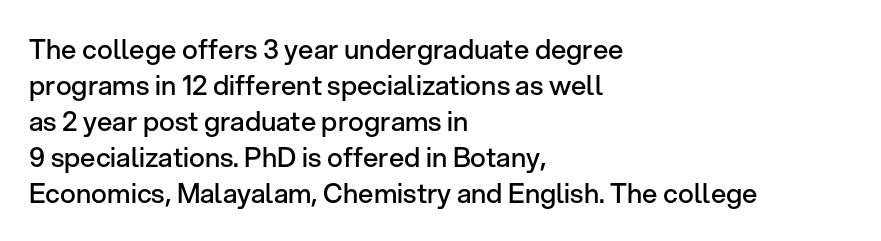
Does extra space separate the letters? No, they use regular spacing. Evenly set lines give the paragraph a standard silhouette. Nobody drew a line under any word here. Notice the strokes are somewhat thickened but not fully heavy: this is a semibold. Layout note: lines flush left.
